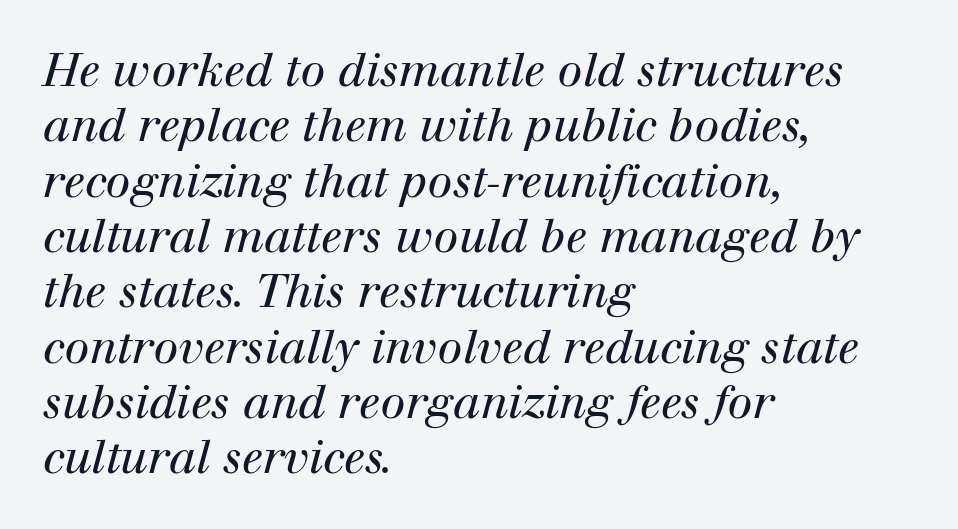
On a weight scale, this lands at 450 or below. Underline: absent. This is oblique type, the kind used for emphasis or titles. The designer went with a serif here, giving each stem small feet.
